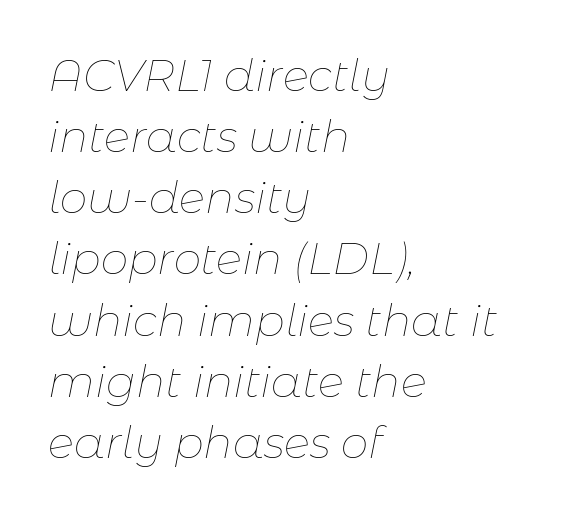
Q: Is the text bold? A: No.
Q: Is the text italic (slanted)? A: Yes, it leans right by about 11 degrees.
Q: Is the text underlined? A: No.
Q: How is the paragraph aligned? A: Left-aligned.
Q: Is the spacing between letters normal or unusually wide? A: Normal.
Q: Is the spacing between lines tight, normal or loose? A: Normal.
Q: Width (condensed, normal, or wide)? A: Normal.
Q: Stroke contrast? A: Low.
Q: x-height? A: Medium.
Q: Monospaced? A: No.
